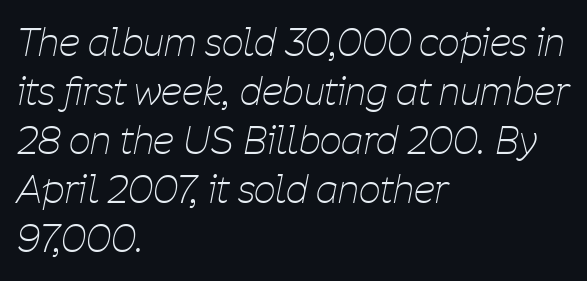
Q: Is the text bold? A: No.
Q: Is the text italic (slanted)? A: Yes, it leans right by about 11 degrees.
Q: Is the text underlined? A: No.
Q: How is the paragraph aligned? A: Left-aligned.
Q: Is the spacing between letters normal or unusually wide? A: Normal.
Q: Is the spacing between lines tight, normal or loose? A: Normal.
Q: Width (condensed, normal, or wide)? A: Condensed.
Q: Stroke contrast? A: Low.
Q: x-height? A: Medium.
Q: Monospaced? A: No.
